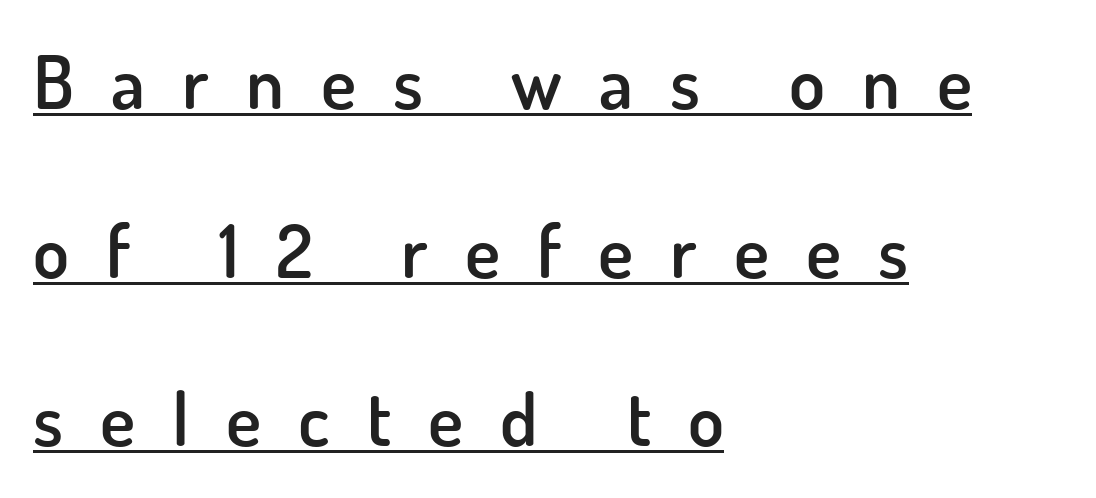
Q: Is the text bold? A: Semi-bold.
Q: Is the text italic (slanted)? A: No, it is upright.
Q: Is the typeface a serif or a sans-serif typeface? A: Sans-serif.
Q: Is the text underlined? A: Yes.
Q: How is the paragraph aligned? A: Left-aligned.
Q: Is the spacing between letters normal or unusually wide? A: Unusually wide.
Q: Is the spacing between lines tight, normal or loose? A: Loose.
Q: Width (condensed, normal, or wide)? A: Normal.
Q: Stroke contrast? A: Low.
Q: x-height? A: Small.
Q: Monospaced? A: No.
